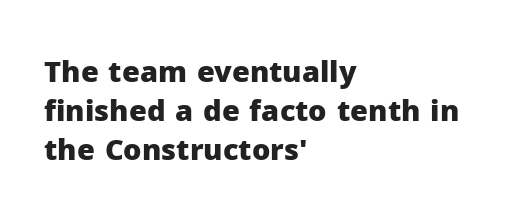
Type without underlining. What stands out about the letter spacing? Nothing — it is the standard amount. Typographic density is high because the face is bold. A typesetter would call this proportional, since set widths differ per character.
